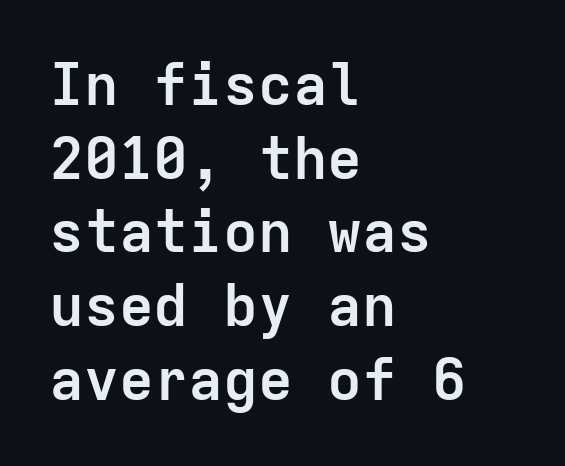
Q: Is the text bold? A: Yes.
Q: Is the text italic (slanted)? A: No, it is upright.
Q: Is the typeface a serif or a sans-serif typeface? A: Sans-serif.
Q: Is the text underlined? A: No.
Q: How is the paragraph aligned? A: Left-aligned.
Q: Is the spacing between letters normal or unusually wide? A: Normal.
Q: Is the spacing between lines tight, normal or loose? A: Normal.
Q: Width (condensed, normal, or wide)? A: Normal.
Q: Stroke contrast? A: Low.
Q: x-height? A: Medium.
Q: Monospaced? A: Yes.
